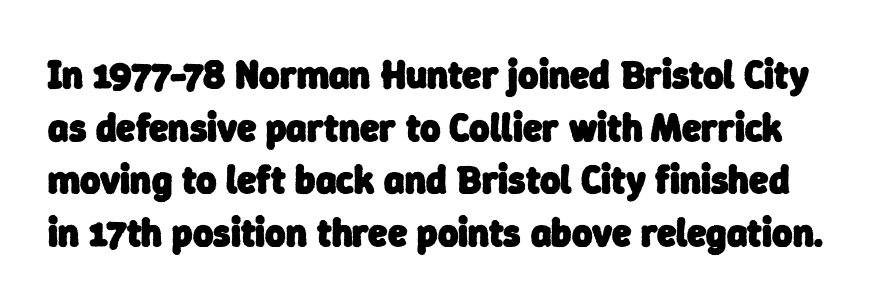
The image shows 39 px heavy sans-serif type; set normal line spacing (1.35x), normal letter spacing, not underlined; low stroke contrast and a medium x-height.
